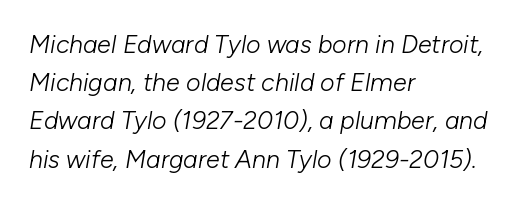
Students, note that the glyphs here touch the page at normal intervals. Stem width sits at or under what a default text font uses. If you drew a ruler down the left edge, every line would touch it. The lines sit at an ordinary, default distance from one another.
